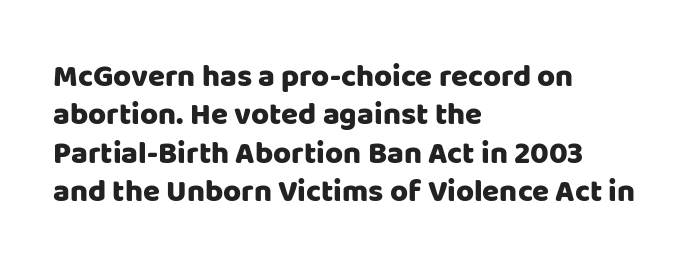
The image shows 31 px sans-serif type, upright; set left-aligned, line spacing 1.24x, normal letter spacing, not underlined; low stroke contrast and a large x-height.
